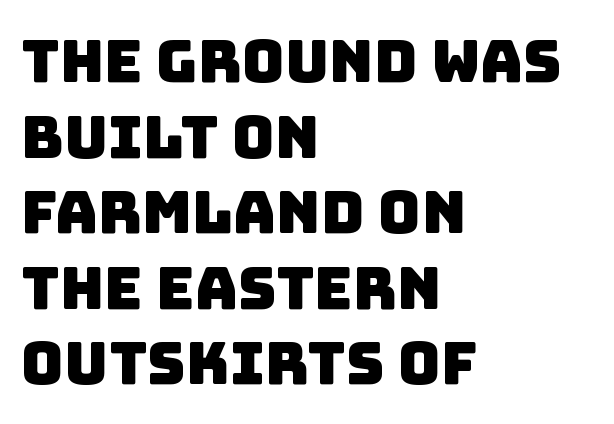
{"serif": "no", "width": "normal", "stroke_contrast": "low", "x_height": "large", "monospaced": "no", "underline": "no", "align": "left", "line_spacing": "normal", "line_spacing_ratio": 1.28, "letter_spacing": "normal", "letter_spacing_em": 0.0, "glyph_px": 59}
